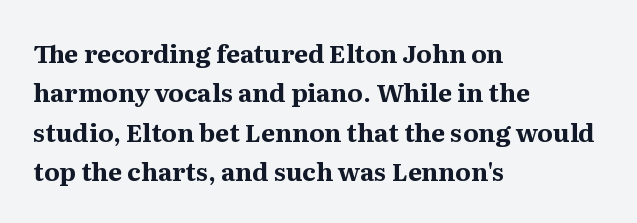
Evenly set lines give the paragraph a standard silhouette. Glance below the letters and you will spot only blank space. Typeset ragged right — the left edge is the straight one. This sample uses plain, unmodified letter spacing. Style check: upright. I'd describe the lettering as bold — thick and assertive.
